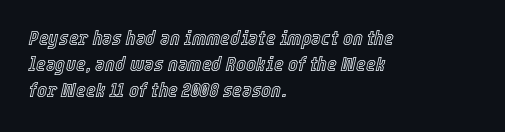
Would a proofreader flag this as italicized? Yes. Check under the words: just untouched page. Horizontal bands of white between lines are of average thickness. There is no visible air inserted between adjacent glyphs.
